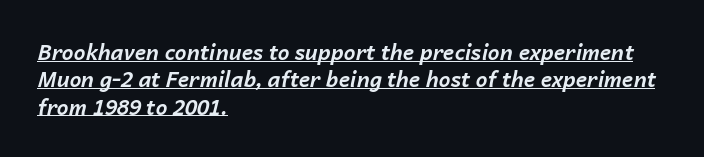
The image shows 21 px bold type, italic (leaning right); set left-aligned, normal line spacing (1.3x), normal letter spacing, underlined.
